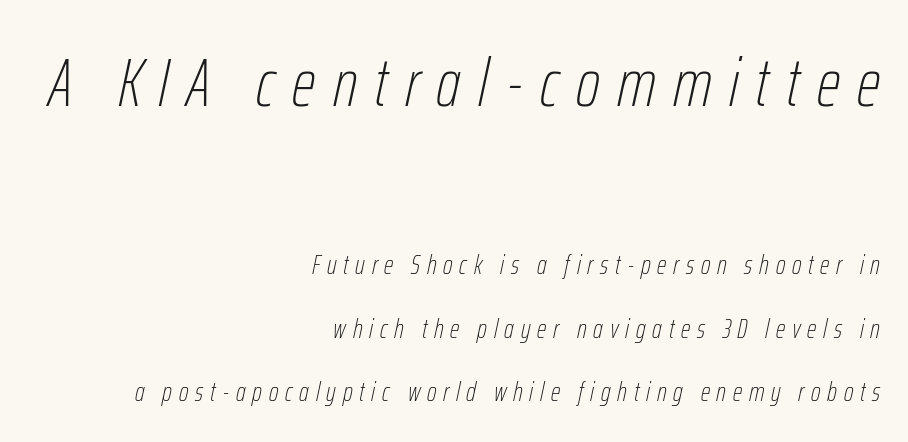
The passage shown is not bold in any degree. The rendering uses natural spacing where letterforms have individual widths. The designer dialed line spacing up above the default. Tracking value appears strongly positive — letters spread wide. Beneath every word, the page is bare.
